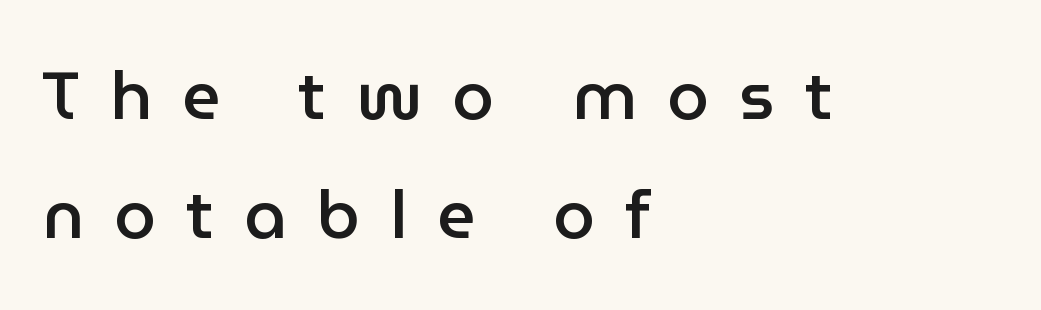
{"serif": "no", "italic": "no", "bold": "semi", "weight": "semibold", "width": "normal", "stroke_contrast": "low", "x_height": "medium", "monospaced": "no", "underline": "no", "align": "left", "line_spacing_ratio": 1.77, "letter_spacing": "wide", "letter_spacing_em": 0.45, "glyph_px": 67}
